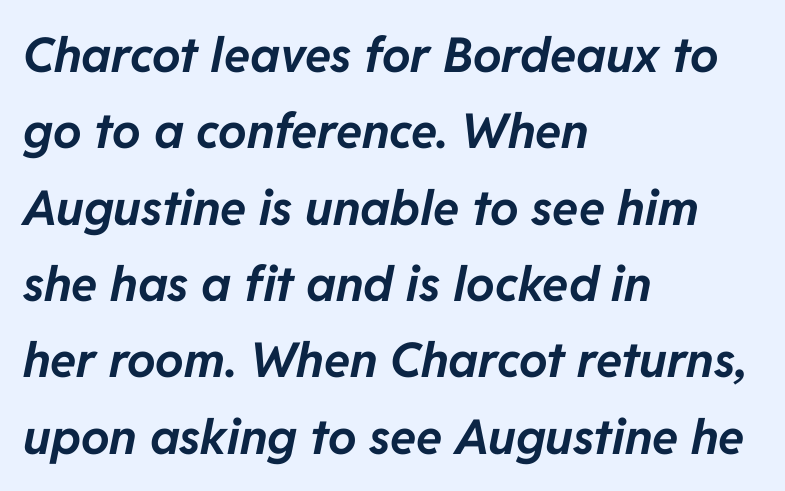
{"italic": "yes", "lean": "right", "slant_degrees": 11, "bold": "yes", "weight": "bold", "width": "normal", "stroke_contrast": "low", "x_height": "medium", "monospaced": "no", "underline": "no", "align": "left", "line_spacing": "normal", "line_spacing_ratio": 1.59, "letter_spacing": "normal", "letter_spacing_em": 0.0, "glyph_px": 48}
